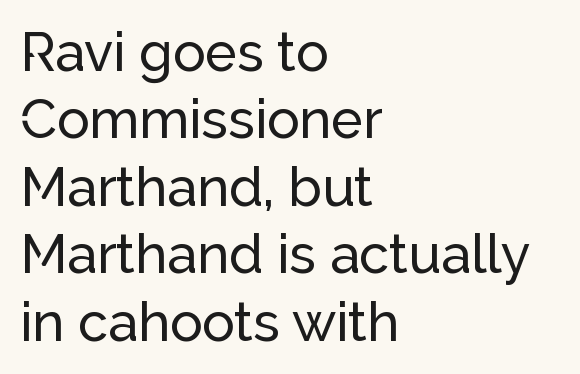
The image shows 54 px sans-serif type, upright; set left-aligned, normal line spacing (1.25x), normal letter spacing, not underlined; low stroke contrast and a medium x-height.
